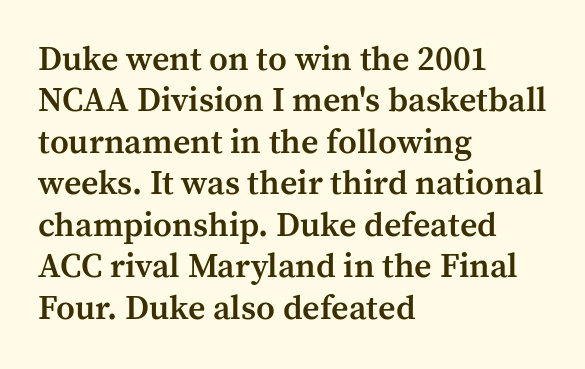
The image shows 34 px semibold serif type, upright; set left-aligned, line spacing 1.22x, normal letter spacing, not underlined; medium stroke contrast and a medium x-height.
